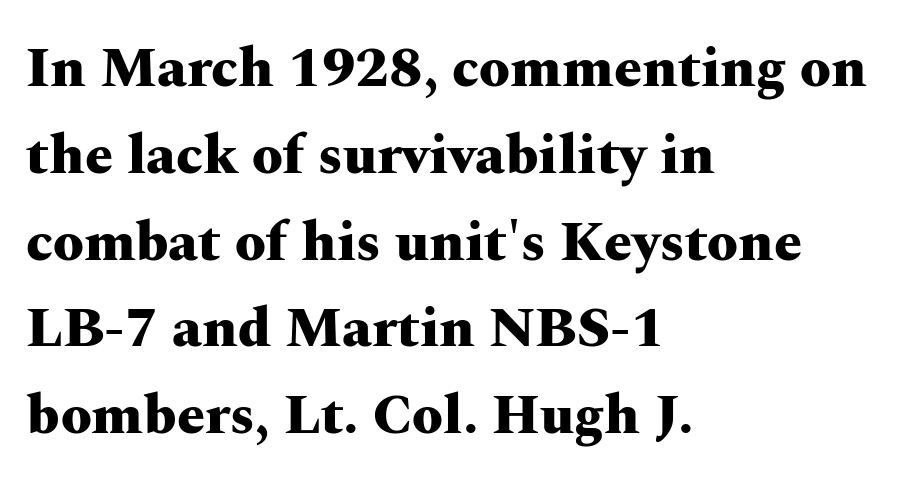
Q: Is the text bold? A: Yes.
Q: Is the text italic (slanted)? A: No, it is upright.
Q: Is the typeface a serif or a sans-serif typeface? A: Serif.
Q: Is the text underlined? A: No.
Q: How is the paragraph aligned? A: Left-aligned.
Q: Is the spacing between letters normal or unusually wide? A: Normal.
Q: Is the spacing between lines tight, normal or loose? A: Normal.
Q: Width (condensed, normal, or wide)? A: Wide.
Q: Stroke contrast? A: Medium.
Q: x-height? A: Medium.
Q: Monospaced? A: No.
